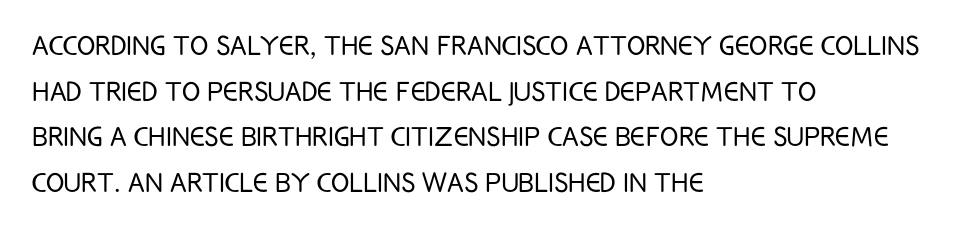
{"serif": "no", "italic": "no", "bold": "no", "weight": "light", "width": "condensed", "stroke_contrast": "low", "x_height": "large", "monospaced": "no", "underline": "no", "align": "left", "line_spacing": "normal", "line_spacing_ratio": 1.34, "letter_spacing": "normal", "letter_spacing_em": 0.0, "glyph_px": 34}
